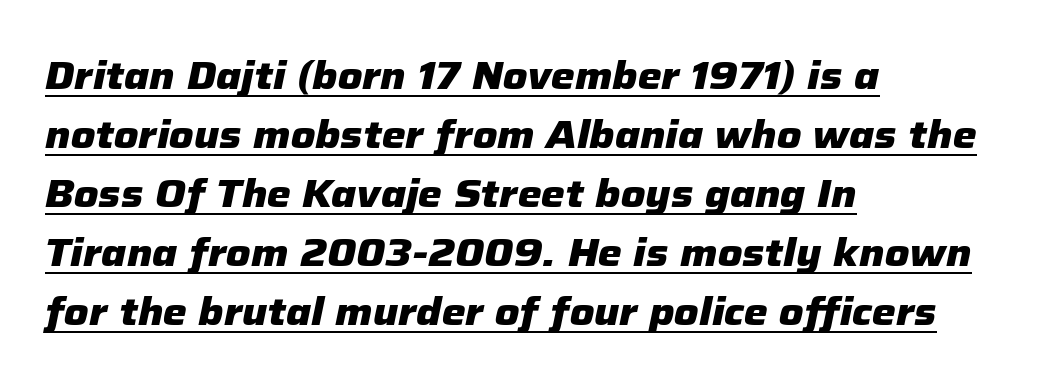
Caption: standard tracking, unaltered. The letters are slanted; this is an italic face. The string is rendered with underlining switched on. Casual observation: everything's shoved over to the left. Is this a fixed-width face? No — the glyphs have proportional, varying widths.
